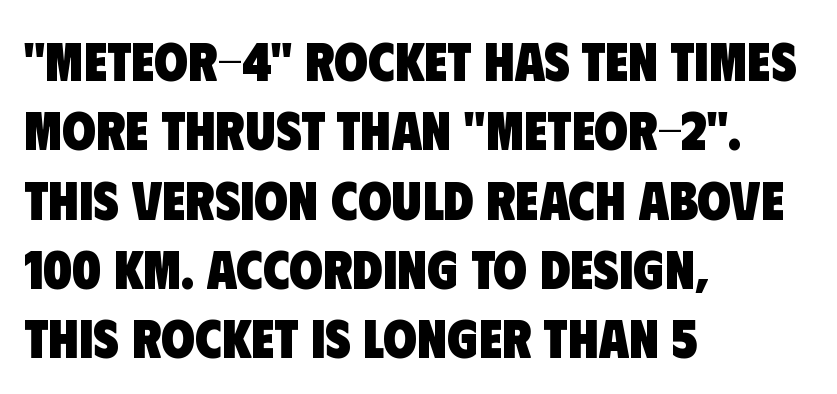
Q: Is the text bold? A: Yes.
Q: Is the typeface a serif or a sans-serif typeface? A: Sans-serif.
Q: Is the text underlined? A: No.
Q: How is the paragraph aligned? A: Left-aligned.
Q: Is the spacing between letters normal or unusually wide? A: Normal.
Q: Is the spacing between lines tight, normal or loose? A: Normal.
Q: Width (condensed, normal, or wide)? A: Condensed.
Q: Stroke contrast? A: Low.
Q: x-height? A: Large.
Q: Monospaced? A: No.
